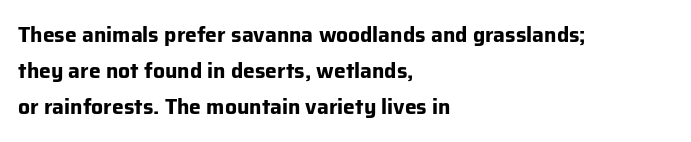
The zone under the glyphs is completely vacant. I'd describe the lettering as bold — thick and assertive. The lettering stays uniformly vertical, giving the passage a roman look. Caption: standard tracking, unaltered. The compositor pushed each line to the left boundary.
